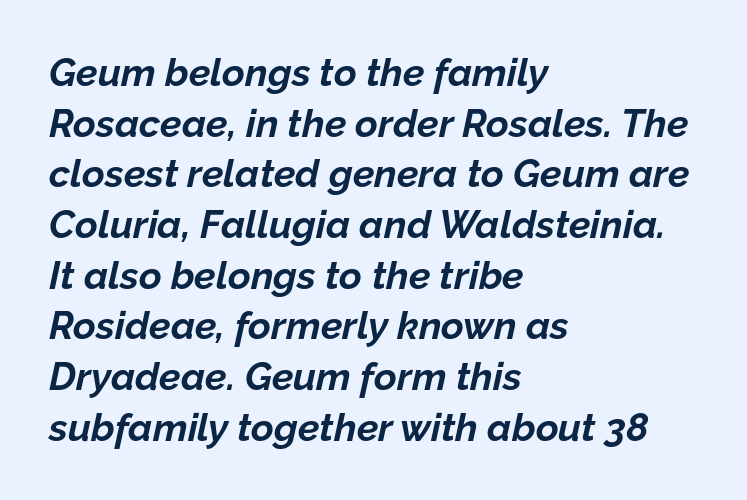
{"italic": "yes", "lean": "right", "slant_degrees": 12, "bold": "yes", "weight": "bold", "width": "normal", "stroke_contrast": "low", "x_height": "medium", "monospaced": "no", "underline": "no", "align": "left", "line_spacing": "normal", "line_spacing_ratio": 1.3, "letter_spacing": "normal", "letter_spacing_em": 0.0, "glyph_px": 39}
